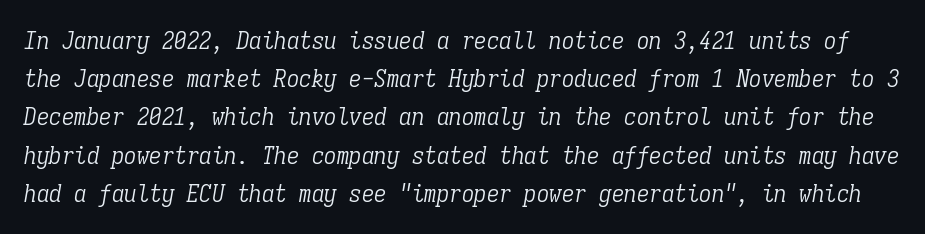
Q: Is the text bold? A: No.
Q: Is the text italic (slanted)? A: Yes, it leans right by about 9 degrees.
Q: Is the text underlined? A: No.
Q: Is the spacing between letters normal or unusually wide? A: Normal.
Q: Is the spacing between lines tight, normal or loose? A: Normal.
